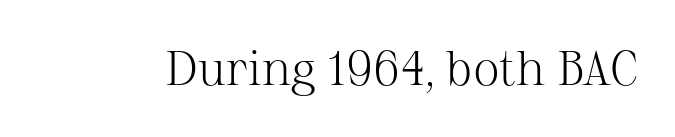
Weight: regular or lighter. This sample has the flowing, uneven cadence of proportional lettering. Anything drawn beneath the words? Only blank space. Examine the stroke ends and you'll spot serifs. The letters stand straight up with perfectly vertical stems.
